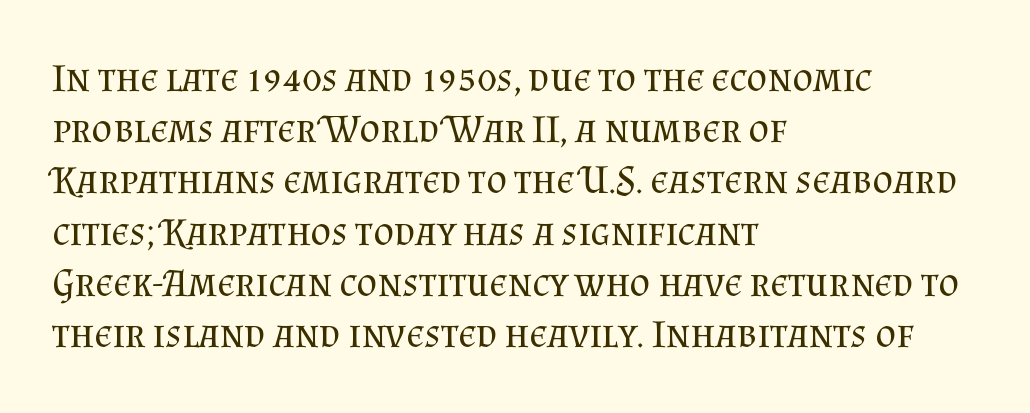
The image shows 40 px regular-weight serif type, upright; set left-aligned, normal line spacing (1.28x), normal letter spacing, not underlined; medium stroke contrast and a small x-height.
